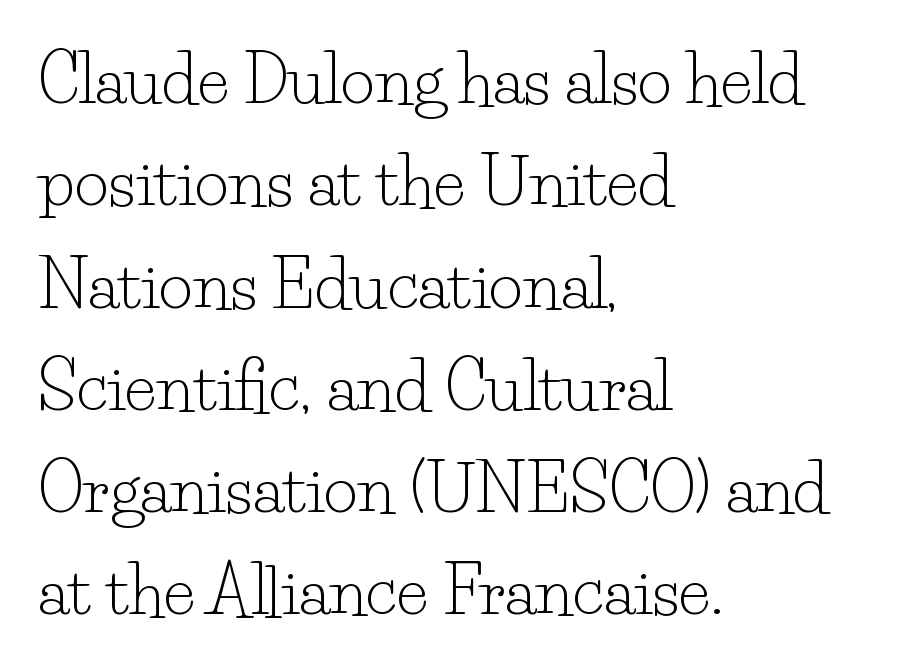
The image shows 66 px light serif type, upright; set left-aligned, normal line spacing (1.55x), normal letter spacing, not underlined; low stroke contrast and a small x-height.
